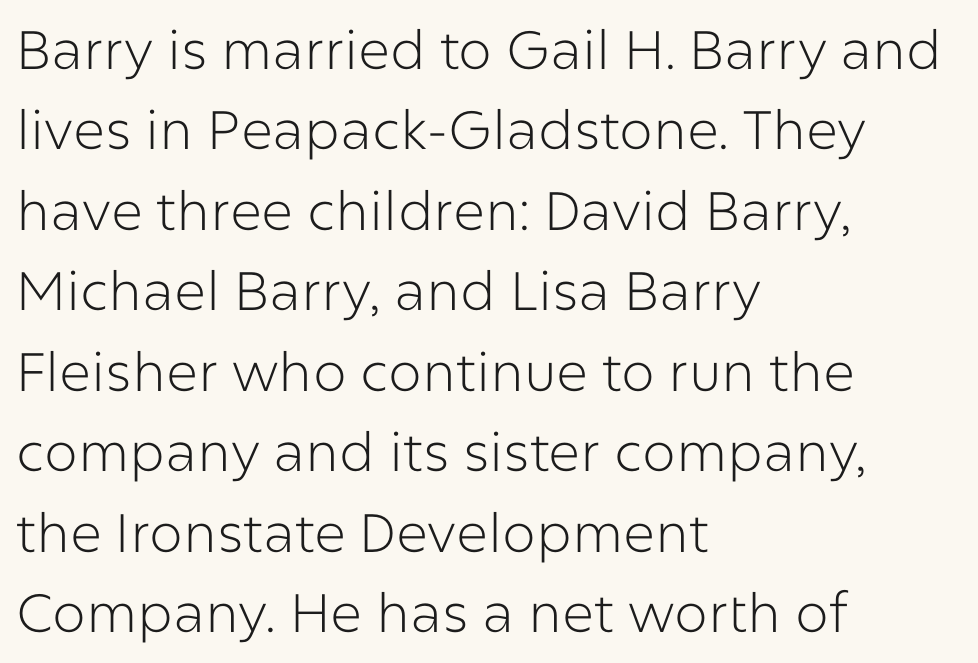
{"serif": "no", "italic": "no", "bold": "no", "weight": "light", "width": "normal", "stroke_contrast": "low", "x_height": "medium", "monospaced": "no", "underline": "no", "align": "left", "line_spacing": "normal", "line_spacing_ratio": 1.49, "letter_spacing": "normal", "letter_spacing_em": 0.0, "glyph_px": 54}
